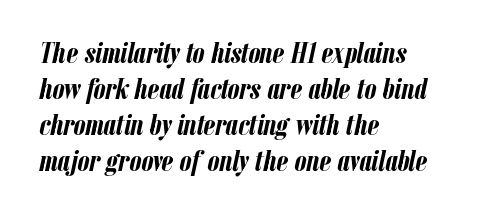
Q: Is the text bold? A: Yes.
Q: Is the text italic (slanted)? A: Yes, it leans right by about 12 degrees.
Q: Is the text underlined? A: No.
Q: How is the paragraph aligned? A: Left-aligned.
Q: Is the spacing between letters normal or unusually wide? A: Normal.
Q: Width (condensed, normal, or wide)? A: Condensed.
Q: Stroke contrast? A: Low.
Q: x-height? A: Medium.
Q: Monospaced? A: No.
